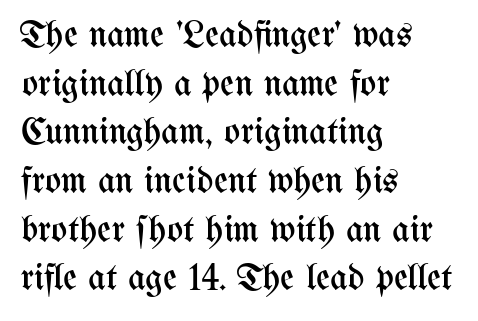
{"italic": "no", "bold": "no", "weight": "regular", "width": "condensed", "stroke_contrast": "medium", "x_height": "medium", "monospaced": "no", "underline": "no", "align": "left", "line_spacing": "normal", "line_spacing_ratio": 1.28, "letter_spacing": "normal", "letter_spacing_em": 0.0, "glyph_px": 38}
